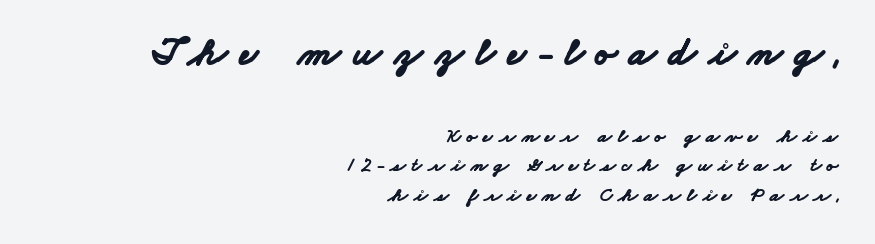
{"serif": "no", "bold": "yes", "weight": "bold", "width": "wide", "stroke_contrast": "low", "x_height": "small", "monospaced": "no", "underline": "no", "align": "right", "line_spacing": "normal", "line_spacing_ratio": 1.47, "letter_spacing": "wide", "letter_spacing_em": 0.3, "larger_block": "first", "size_ratio": 2.0, "glyph_px": 40}
